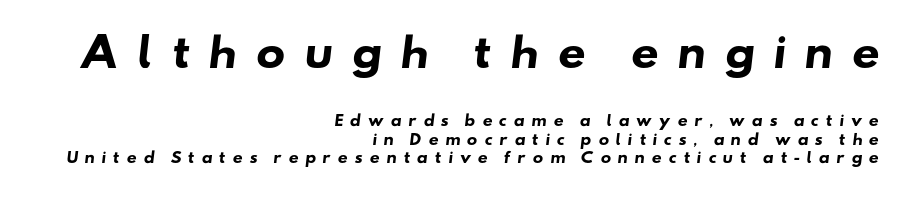
Q: Is the text bold? A: Yes.
Q: Is the typeface a serif or a sans-serif typeface? A: Sans-serif.
Q: Is the text underlined? A: No.
Q: How is the paragraph aligned? A: Right-aligned.
Q: Is the spacing between letters normal or unusually wide? A: Unusually wide.
Q: Is the spacing between lines tight, normal or loose? A: Normal.
Q: Which block of text is set in a larger size, the first (top) or the second (bottom)? A: The first (top) one.
Q: Width (condensed, normal, or wide)? A: Wide.
Q: Stroke contrast? A: Low.
Q: x-height? A: Small.
Q: Monospaced? A: No.
